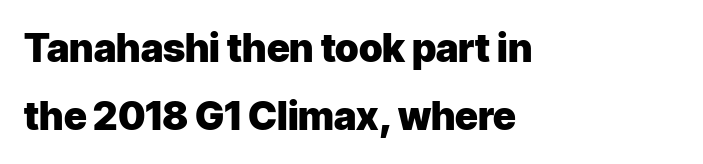
Do the letters lean? They stand straight. The area under the type is left untouched. Heavy-handed strokes throughout: this text is bold. Varying glyph widths throughout — classic text-font behaviour.
